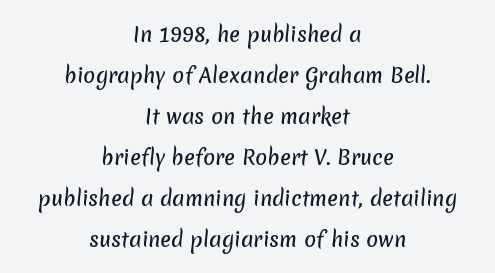
Airy leading. This rendering leaves character spacing at its baseline value. Quick note: underline off. The setting favours the middle, as headings and verse often do.
